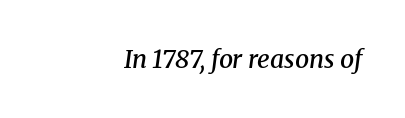
Q: Is the text bold? A: Semi-bold.
Q: Is the text italic (slanted)? A: Yes, it leans right by about 8 degrees.
Q: Is the text underlined? A: No.
Q: How is the paragraph aligned? A: Right-aligned.
Q: Is the spacing between letters normal or unusually wide? A: Normal.
